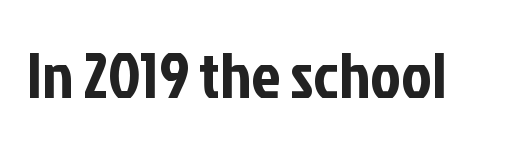
The image shows 65 px condensed sans-serif type, upright; set normal letter spacing, not underlined; low stroke contrast and a medium x-height.
